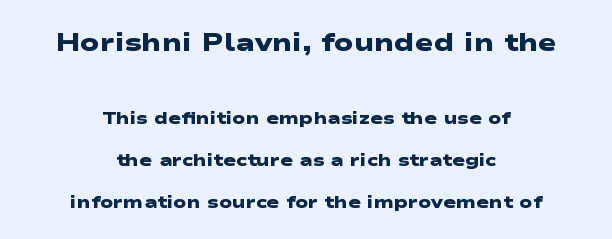
Descenders hang freely into open space. Here the first block reads like a headline and the second like body copy. Which margin do the lines hug? Neither — every line sits in the middle. These lines stand farther apart than default settings would place them. These lines carry a lot of weight — the face is fully bold.
